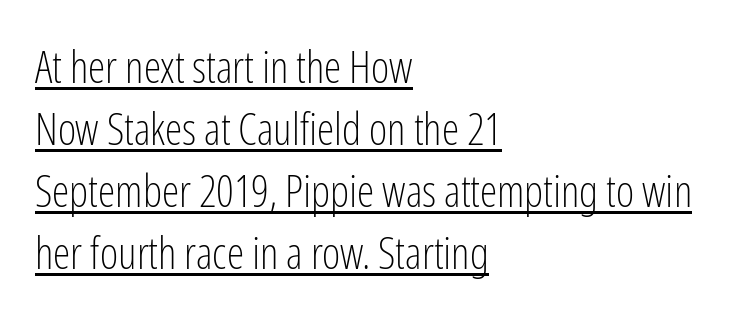
In terms of posture, this sample is upright. The lines are quadded left. No extra tracking has been applied to these lines. Stroke mass is kept to a normal reading level or below. This sample has the flowing, uneven cadence of proportional lettering.
